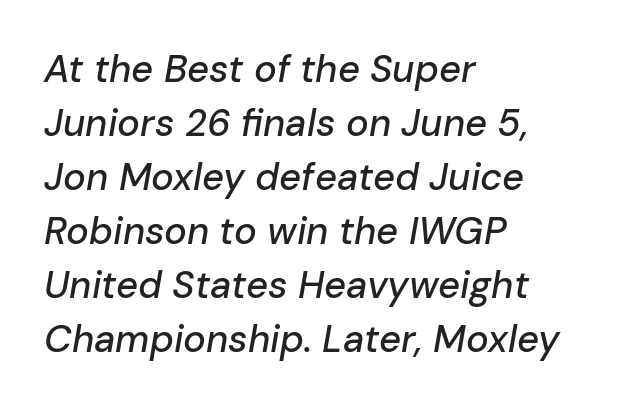
Baseline-to-baseline distance is the conventional proportion of letter height. Think of a printed novel: that variable character pitch is what you see here. You could call the tracking neutral — neither tight nor loose. Yep, that's italic — everything's leaning. Glance below the letters and you will spot only blank space. Leftover space on each line is placed entirely after the last word.
